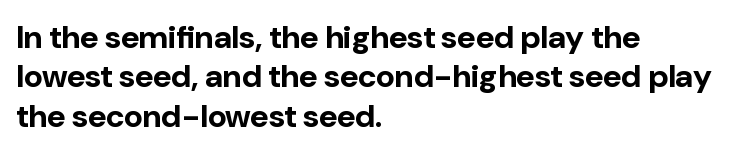
Q: Is the text bold? A: Yes.
Q: Is the text italic (slanted)? A: No, it is upright.
Q: Is the typeface a serif or a sans-serif typeface? A: Sans-serif.
Q: Is the text underlined? A: No.
Q: How is the paragraph aligned? A: Left-aligned.
Q: Is the spacing between letters normal or unusually wide? A: Normal.
Q: Width (condensed, normal, or wide)? A: Normal.
Q: Stroke contrast? A: Low.
Q: x-height? A: Medium.
Q: Monospaced? A: No.
